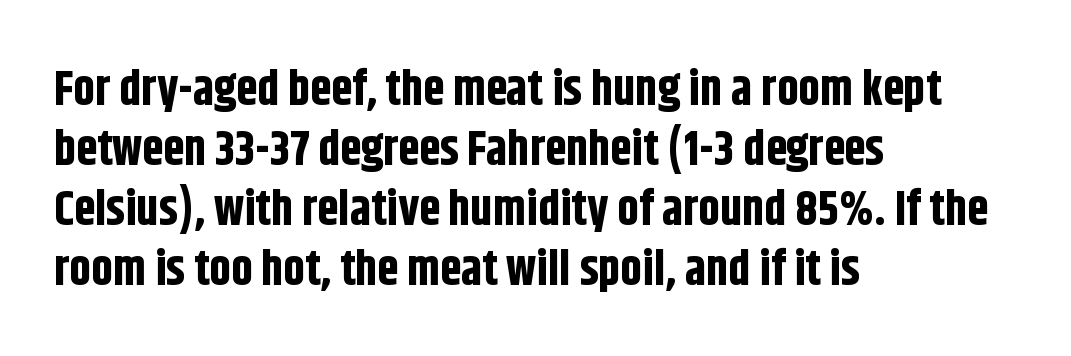
Q: Is the text bold? A: Yes.
Q: Is the text italic (slanted)? A: No, it is upright.
Q: Is the typeface a serif or a sans-serif typeface? A: Sans-serif.
Q: Is the text underlined? A: No.
Q: How is the paragraph aligned? A: Left-aligned.
Q: Is the spacing between letters normal or unusually wide? A: Normal.
Q: Is the spacing between lines tight, normal or loose? A: Normal.
Q: Width (condensed, normal, or wide)? A: Condensed.
Q: Stroke contrast? A: Low.
Q: x-height? A: Large.
Q: Monospaced? A: No.
